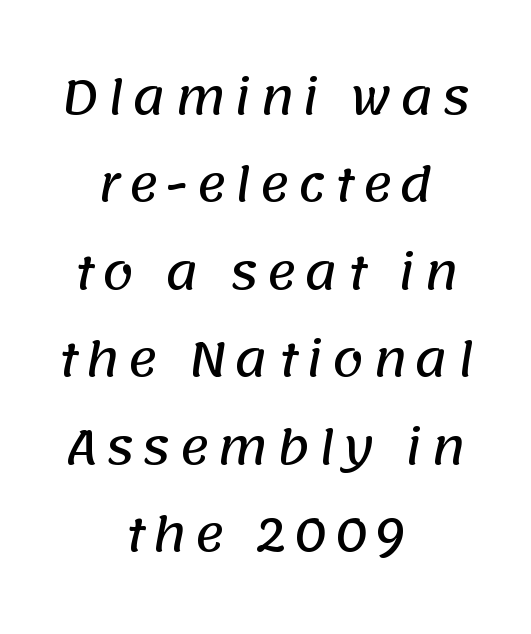
The image shows 46 px sans-serif type; set centered, loose line spacing (1.9x), not underlined; low stroke contrast and a large x-height.
